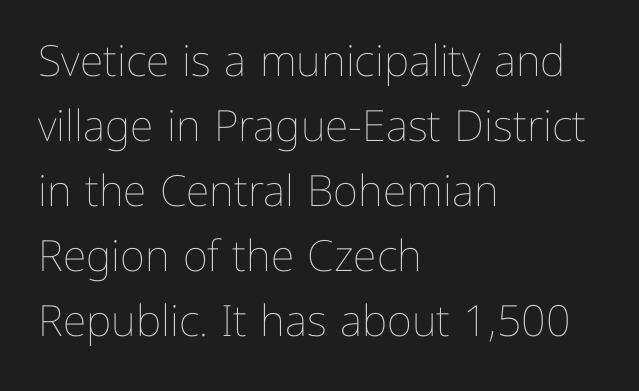
Observe the ordinary spacing: letters are neighbours, not strangers. This rendering features lettering with no underline. The weight would be labelled regular, book, light, or lighter still. Here the designer chose a conventional face with non-uniform glyph widths. Notice how the passage keeps a crisp vertical edge on the left only.
